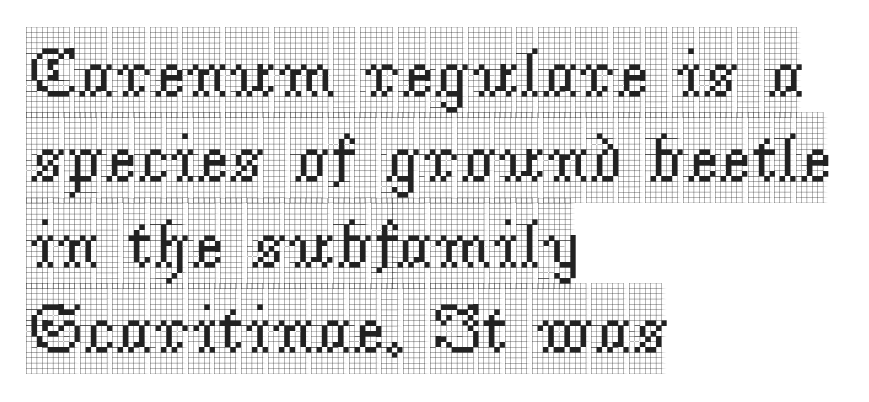
Q: Is the text italic (slanted)? A: No, it is upright.
Q: Is the typeface a serif or a sans-serif typeface? A: Serif.
Q: Is the text underlined? A: No.
Q: How is the paragraph aligned? A: Left-aligned.
Q: Is the spacing between letters normal or unusually wide? A: Normal.
Q: Width (condensed, normal, or wide)? A: Condensed.
Q: x-height? A: Large.
Q: Monospaced? A: No.
